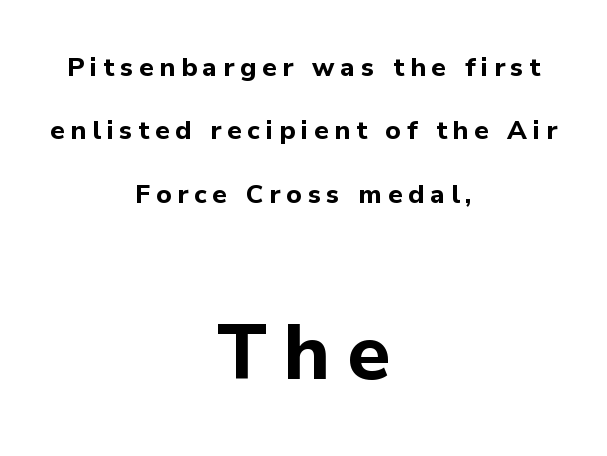
Typographic density is high because the face is bold. Think of a printed novel: that variable character pitch is what you see here. These lines stack symmetrically, like a column narrowing and widening about its center. The line texture is sparse and dotted thanks to wide tracking. The designer dialed line spacing up above the default. Regarding serifs, this sample does without them.
